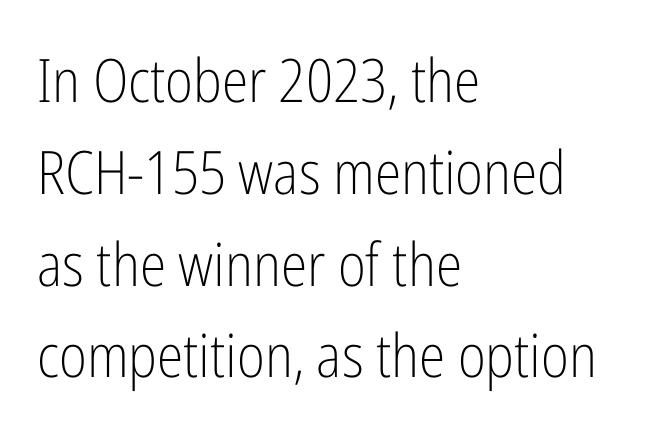
The image shows 60 px light, condensed sans-serif type, upright; set left-aligned, normal line spacing (1.53x), normal letter spacing, not underlined; low stroke contrast and a medium x-height.
